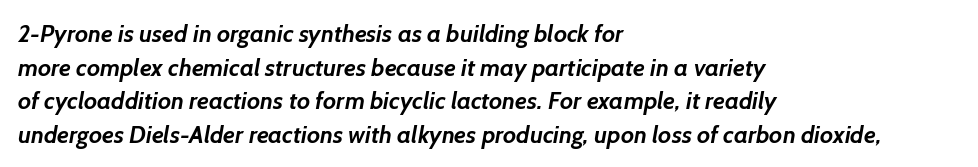
The image shows 24 px bold type; set left-aligned, normal line spacing (1.4x), normal letter spacing, not underlined.
